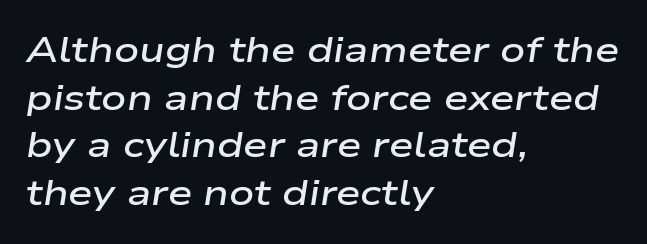
The image shows 35 px semibold, wide type, italic (leaning right); set left-aligned, normal line spacing (1.36x), normal letter spacing, not underlined; low stroke contrast and a medium x-height.
